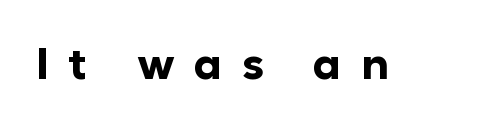
Q: Is the text bold? A: Yes.
Q: Is the text italic (slanted)? A: No, it is upright.
Q: Is the typeface a serif or a sans-serif typeface? A: Sans-serif.
Q: Is the text underlined? A: No.
Q: Is the spacing between letters normal or unusually wide? A: Unusually wide.
Q: Width (condensed, normal, or wide)? A: Normal.
Q: Stroke contrast? A: Low.
Q: x-height? A: Medium.
Q: Monospaced? A: No.
